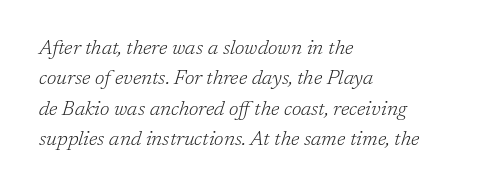
The image shows 20 px text type, italic (leaning right); set left-aligned, normal line spacing (1.52x), normal letter spacing, not underlined.
